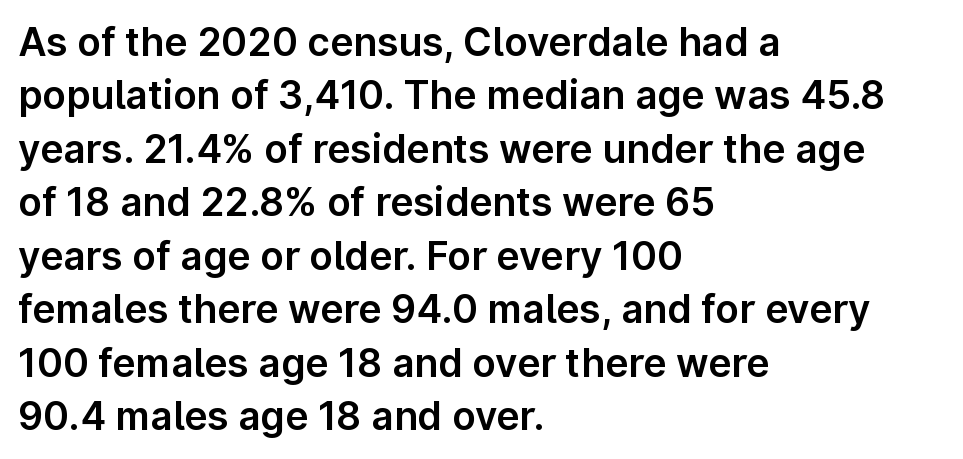
The image shows 39 px sans-serif type, upright; set left-aligned, normal line spacing (1.37x), normal letter spacing, not underlined; low stroke contrast and a medium x-height.
